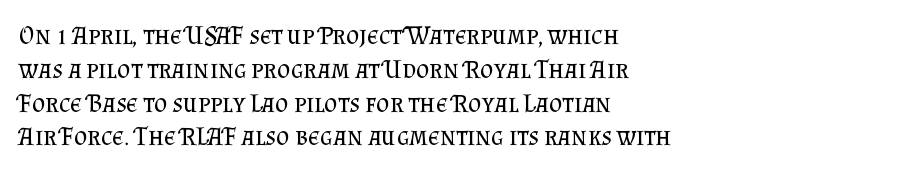
The image shows 26 px text type, upright; set left-aligned, normal line spacing (1.3x), normal letter spacing, not underlined.
